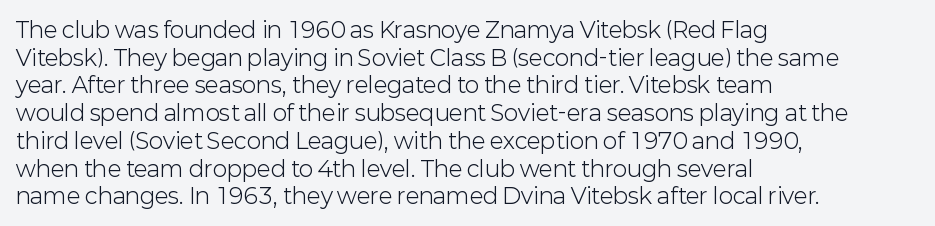
The image shows 22 px text type, upright; set left-aligned, normal line spacing (1.26x), normal letter spacing, not underlined.
